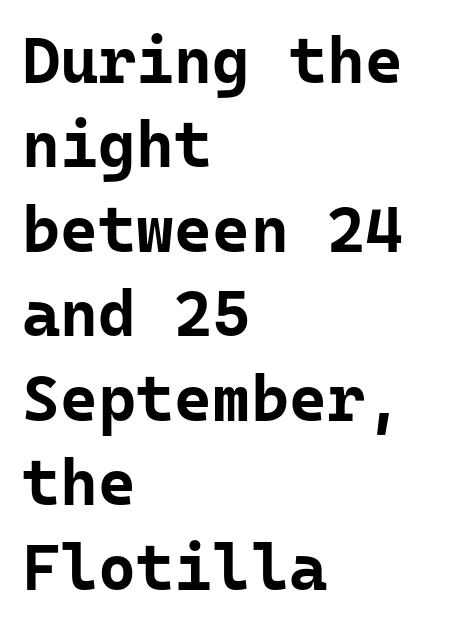
Quick note: not italic, upright. The passage shown stacks its lines at a standard gap. Compared with an ordinary text face, these strokes are far heavier — a full bold. The space directly below the letters is spotless.
